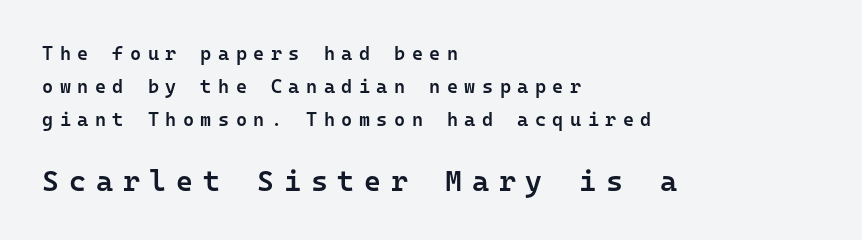
Tall strokes in this sample are plumb rather than angled. Each row of text sits above clean, open space. Slightly chunky letters — semibold, I'd say, not full bold. Tracking here is generous; glyphs stand well apart from one another.
